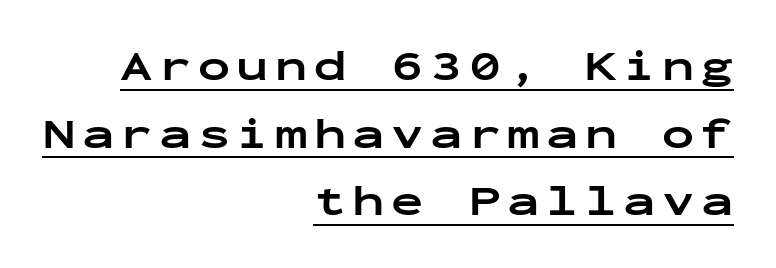
Q: Is the text bold? A: Yes.
Q: Is the text italic (slanted)? A: No, it is upright.
Q: Is the typeface a serif or a sans-serif typeface? A: Sans-serif.
Q: Is the text underlined? A: Yes.
Q: How is the paragraph aligned? A: Right-aligned.
Q: Is the spacing between lines tight, normal or loose? A: Normal.
Q: Width (condensed, normal, or wide)? A: Wide.
Q: Stroke contrast? A: Low.
Q: x-height? A: Medium.
Q: Monospaced? A: Yes.
